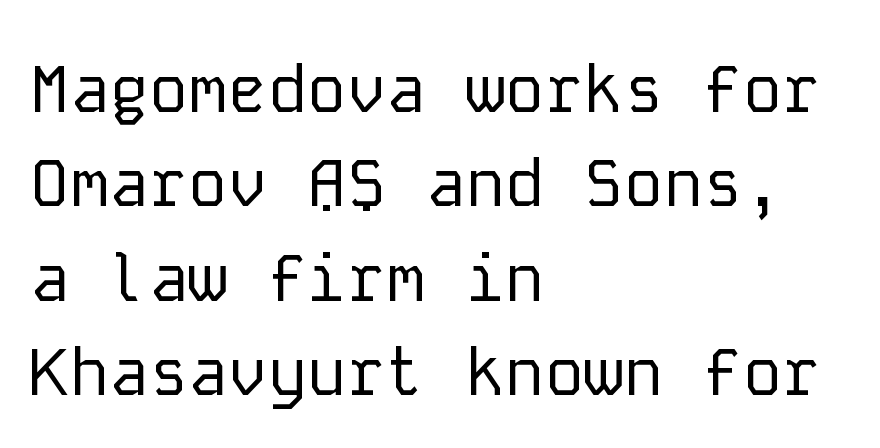
The image shows 66 px regular-weight sans-serif type, upright, monospaced; set left-aligned, normal line spacing (1.43x), normal letter spacing, not underlined; low stroke contrast and a medium x-height.
